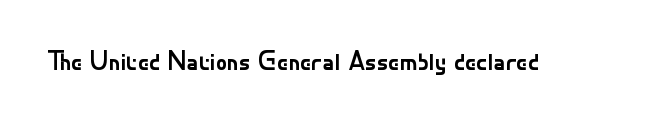
The image shows 28 px regular-weight sans-serif type, upright; set normal letter spacing, not underlined; low stroke contrast and a small x-height.
